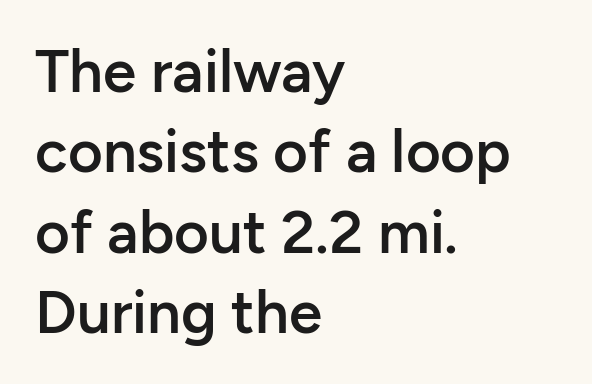
The image shows 60 px semibold sans-serif type, upright; set left-aligned, normal line spacing (1.34x), normal letter spacing, not underlined; low stroke contrast and a medium x-height.
